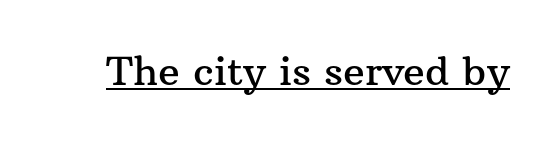
Letterform terminals end in serifs throughout the passage. Spacing verdict: proportional, widths tailored to each character. Like a heading marked for emphasis, these lines bear an underscore. The horizontal fit of the characters is conventional and even. Italic: no, the glyphs are upright roman.
